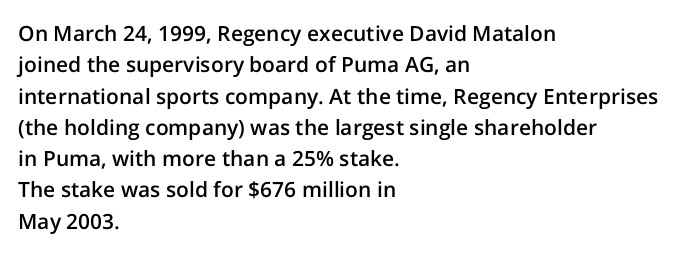
{"italic": "no", "bold": "semi", "underline": "no", "align": "left", "line_spacing": "normal", "line_spacing_ratio": 1.49, "letter_spacing": "normal", "letter_spacing_em": 0.0, "glyph_px": 21}
